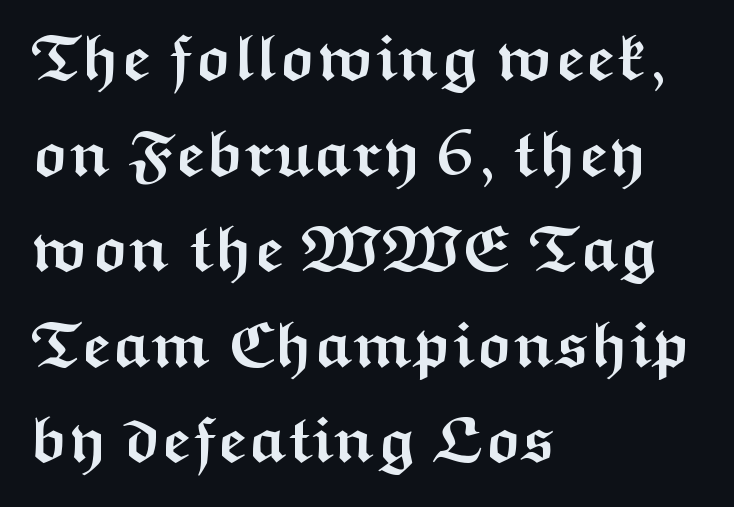
Q: Is the text bold? A: Yes.
Q: Is the text italic (slanted)? A: No, it is upright.
Q: Is the typeface a serif or a sans-serif typeface? A: Sans-serif.
Q: Is the text underlined? A: No.
Q: How is the paragraph aligned? A: Left-aligned.
Q: Is the spacing between letters normal or unusually wide? A: Normal.
Q: Is the spacing between lines tight, normal or loose? A: Normal.
Q: Width (condensed, normal, or wide)? A: Wide.
Q: Stroke contrast? A: Medium.
Q: x-height? A: Medium.
Q: Monospaced? A: No.
